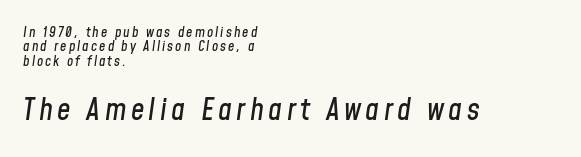
Each letter keeps its own natural width here, so spacing adapts to shape. One glance says dense: line gaps are narrower than usual. The designer gave the closing block more size than the opening block. Notice how the passage keeps a crisp vertical edge on the left only. Characters are canted at an angle relative to the baseline's perpendicular. Unmarked baselines from the first word to the last.
